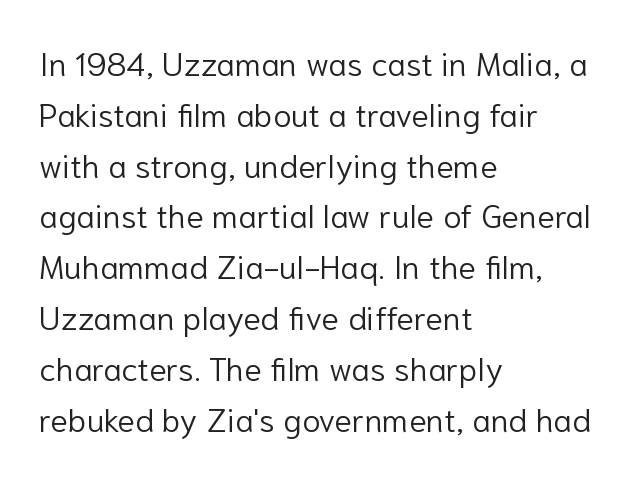
The image shows 33 px light sans-serif type, upright; set left-aligned, normal line spacing (1.54x), normal letter spacing, not underlined; low stroke contrast and a medium x-height.
